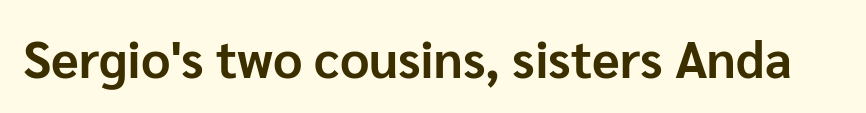
Think of a printed novel: that variable character pitch is what you see here. The specimen omits any rule beneath the text block's lines. Summary of weight: heavy, a full bold. Italic: no, the glyphs are upright roman.
